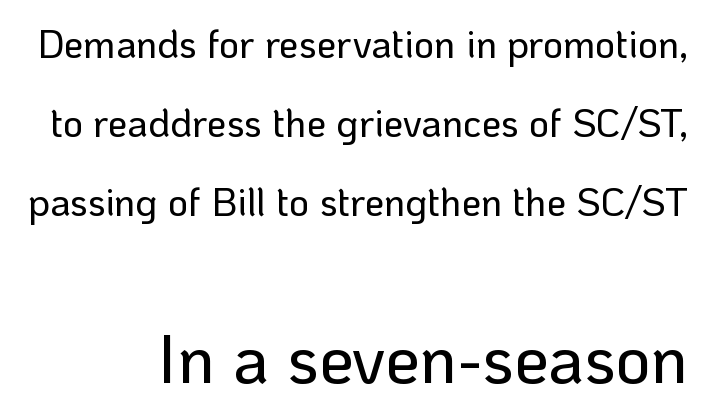
Q: Is the text italic (slanted)? A: No, it is upright.
Q: Is the typeface a serif or a sans-serif typeface? A: Sans-serif.
Q: Is the text underlined? A: No.
Q: Is the spacing between letters normal or unusually wide? A: Normal.
Q: Is the spacing between lines tight, normal or loose? A: Loose.
Q: Which block of text is set in a larger size, the first (top) or the second (bottom)? A: The second (bottom) one.
Q: Width (condensed, normal, or wide)? A: Normal.
Q: Stroke contrast? A: Low.
Q: x-height? A: Medium.
Q: Monospaced? A: No.
